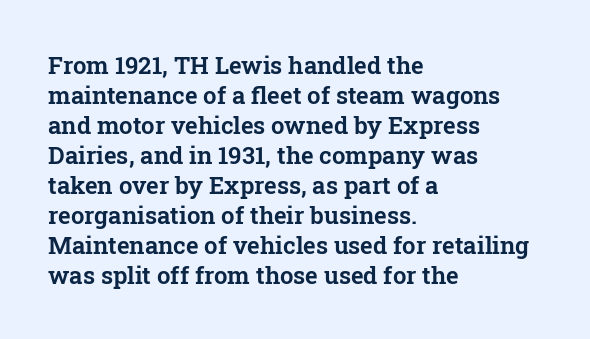
The lines in this sample share a left origin and differ only in where they stop. Tracking here is standard; glyphs follow each other at the usual distance. How would I describe the line gaps? Plain and ordinary. You can tell it's not italic because the verticals are truly vertical.
